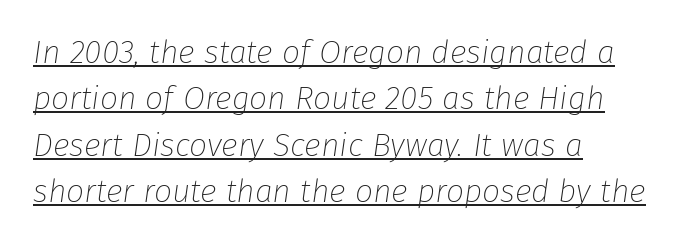
{"italic": "yes", "lean": "right", "slant_degrees": 8, "bold": "no", "weight": "thin", "width": "normal", "stroke_contrast": "low", "x_height": "medium", "monospaced": "no", "underline": "yes", "align": "left", "line_spacing": "normal", "line_spacing_ratio": 1.45, "letter_spacing": "normal", "letter_spacing_em": 0.0, "glyph_px": 32}
